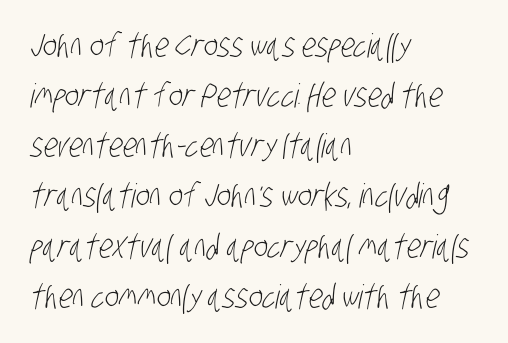
The image shows 33 px light, condensed sans-serif type; set left-aligned, normal line spacing (1.52x), normal letter spacing, not underlined; low stroke contrast and a large x-height.
